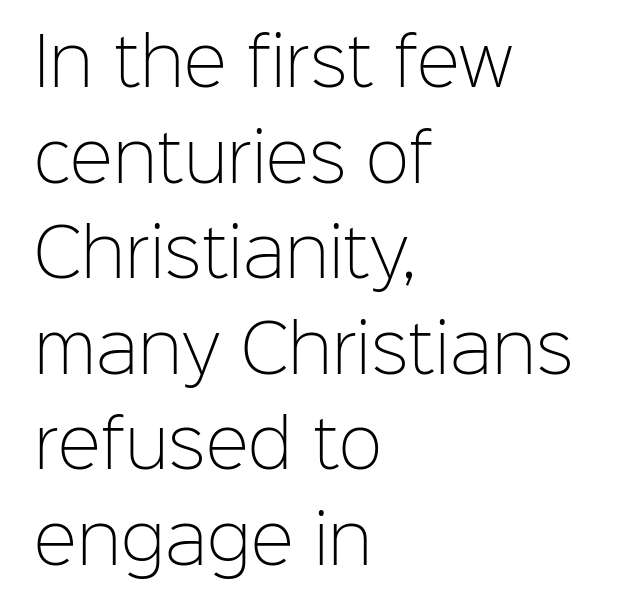
{"serif": "no", "italic": "no", "bold": "no", "weight": "light", "width": "normal", "stroke_contrast": "low", "x_height": "medium", "monospaced": "no", "underline": "no", "align": "left", "line_spacing": "normal", "line_spacing_ratio": 1.47, "letter_spacing": "normal", "letter_spacing_em": 0.0, "glyph_px": 65}
